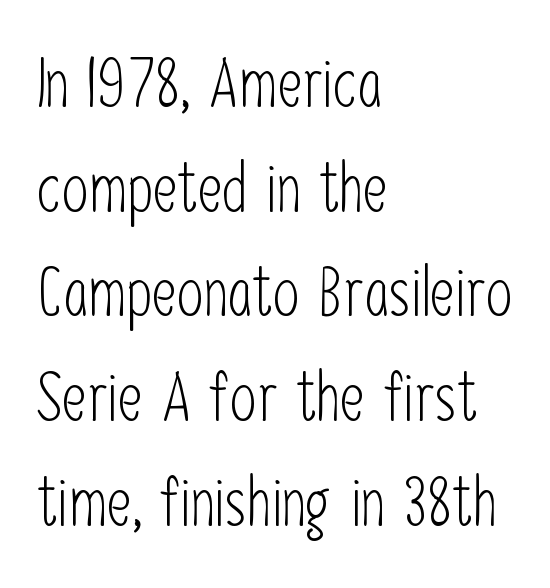
{"serif": "no", "italic": "no", "bold": "no", "weight": "light", "width": "condensed", "stroke_contrast": "low", "x_height": "medium", "monospaced": "no", "underline": "no", "align": "left", "line_spacing": "normal", "line_spacing_ratio": 1.54, "letter_spacing": "normal", "letter_spacing_em": 0.0, "glyph_px": 68}
